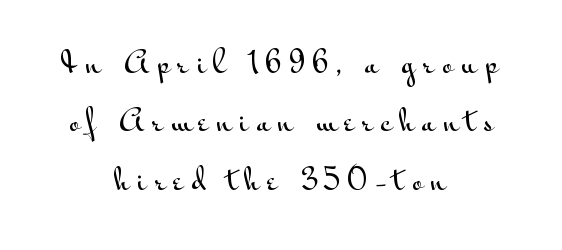
{"serif": "no", "width": "wide", "stroke_contrast": "medium", "x_height": "small", "monospaced": "no", "underline": "no", "align": "center", "line_spacing": "loose", "line_spacing_ratio": 1.95, "letter_spacing": "wide", "letter_spacing_em": 0.26, "glyph_px": 30}
